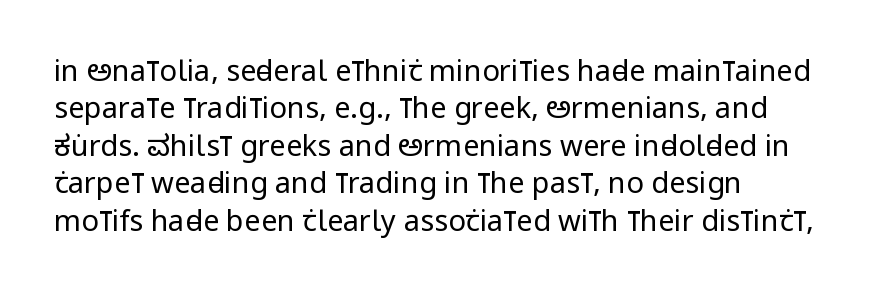
{"serif": "no", "italic": "no", "bold": "no", "weight": "regular", "width": "condensed", "stroke_contrast": "low", "x_height": "large", "monospaced": "no", "underline": "no", "line_spacing": "normal", "line_spacing_ratio": 1.29, "letter_spacing": "normal", "letter_spacing_em": 0.0, "glyph_px": 29}
